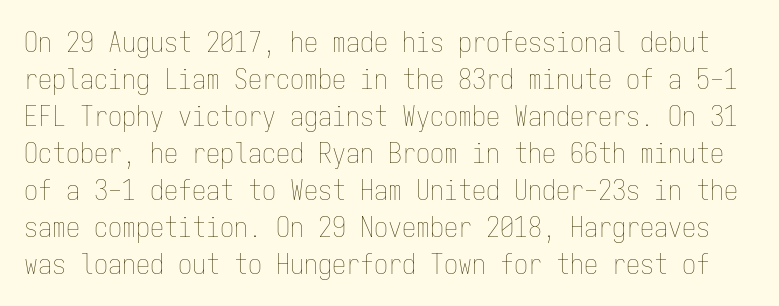
{"italic": "no", "bold": "no", "weight": "thin", "width": "condensed", "stroke_contrast": "low", "x_height": "medium", "monospaced": "yes", "underline": "no", "line_spacing": "normal", "line_spacing_ratio": 1.32, "letter_spacing": "normal", "letter_spacing_em": 0.0, "glyph_px": 28}
